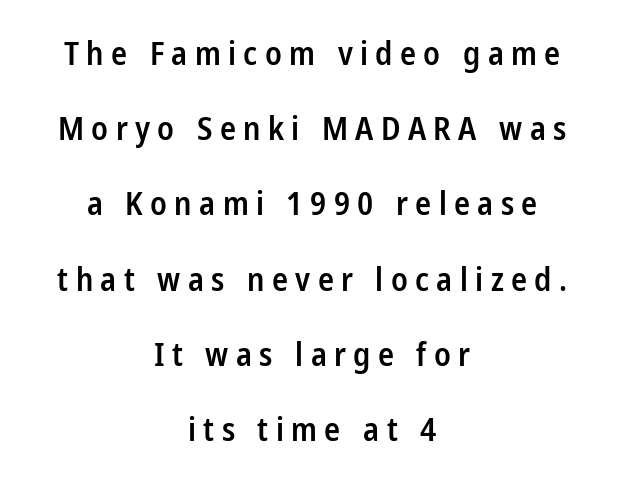
{"serif": "no", "italic": "no", "bold": "semi", "weight": "semibold", "width": "condensed", "stroke_contrast": "low", "x_height": "medium", "monospaced": "no", "underline": "no", "align": "center", "line_spacing": "loose", "line_spacing_ratio": 2.35, "letter_spacing": "wide", "letter_spacing_em": 0.23, "glyph_px": 32}
